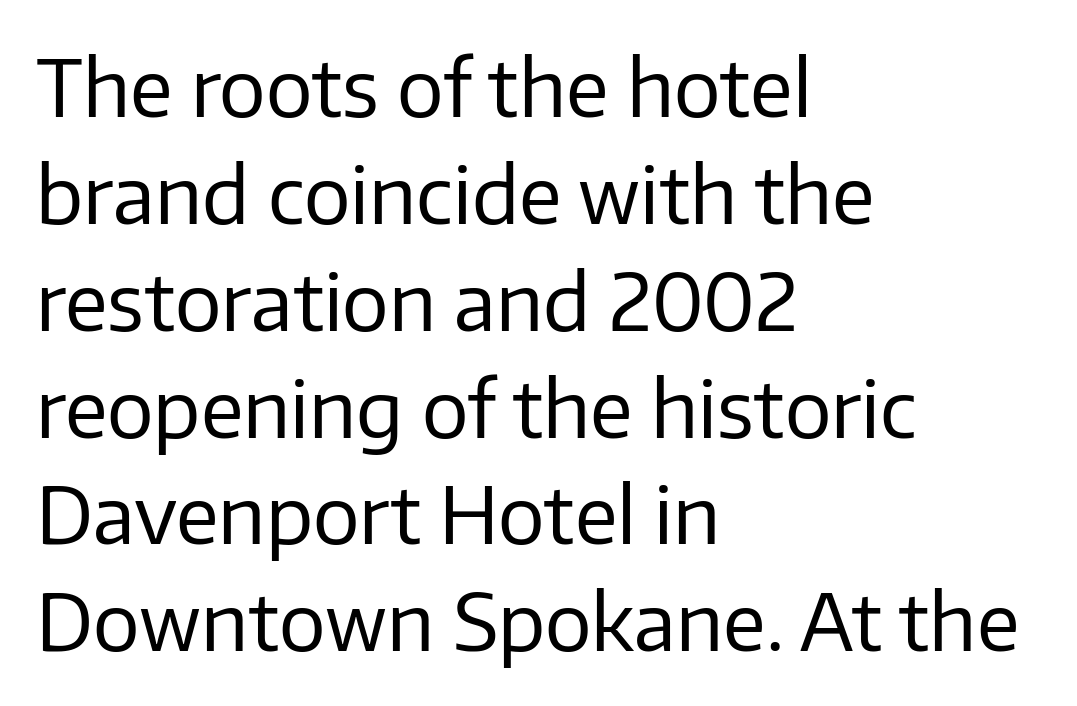
The passage shown is typed in a proportional face where columns would drift. Nothing unusual about the tracking: characters are spaced as the font intends. Posture: upright roman. No feet cap the strokes, marking this as sans-serif type. Each row of text sits above clean, open space. Students, observe: this is what conventionally led text looks like.
